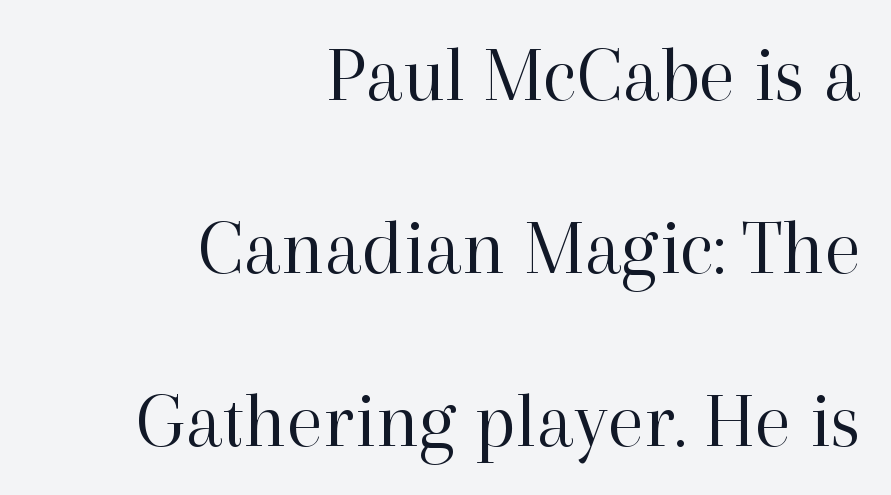
{"serif": "yes", "italic": "no", "bold": "no", "weight": "regular", "width": "normal", "stroke_contrast": "high", "x_height": "medium", "monospaced": "no", "underline": "no", "align": "right", "line_spacing": "loose", "line_spacing_ratio": 2.16, "letter_spacing": "normal", "letter_spacing_em": 0.0, "glyph_px": 80}
